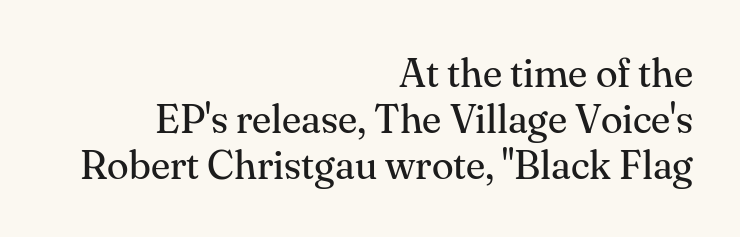
{"serif": "yes", "italic": "no", "bold": "no", "weight": "regular", "width": "normal", "stroke_contrast": "medium", "x_height": "small", "monospaced": "no", "underline": "no", "align": "right", "line_spacing": "tight", "line_spacing_ratio": 1.15, "letter_spacing": "normal", "letter_spacing_em": 0.0, "glyph_px": 40}
